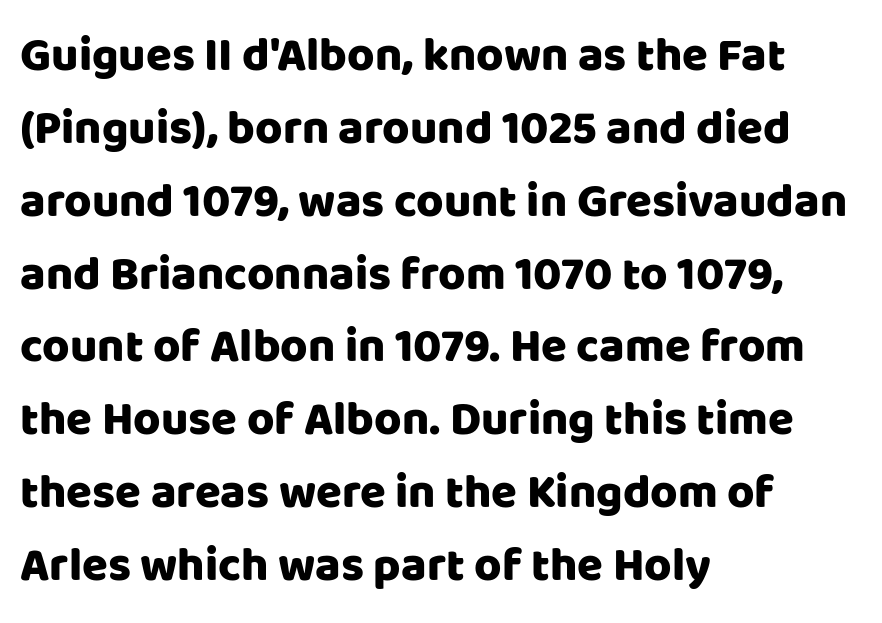
Does the type have serifs? No, each stem ends abruptly. The space directly below the letters is spotless. Notice how the stems are strictly vertical — no italics here. Regarding leading, the lines here are spaced in the standard way.
